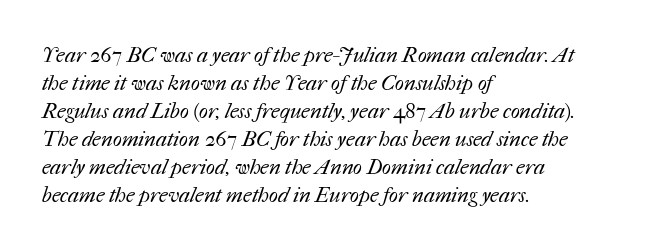
Letter spacing: default. Only glyphs here, with clear space below each row. The compositor pushed each line to the left boundary. The face looks like a standard text weight, possibly lighter. The rendering uses a moderate line-height, typical for paragraphs.
